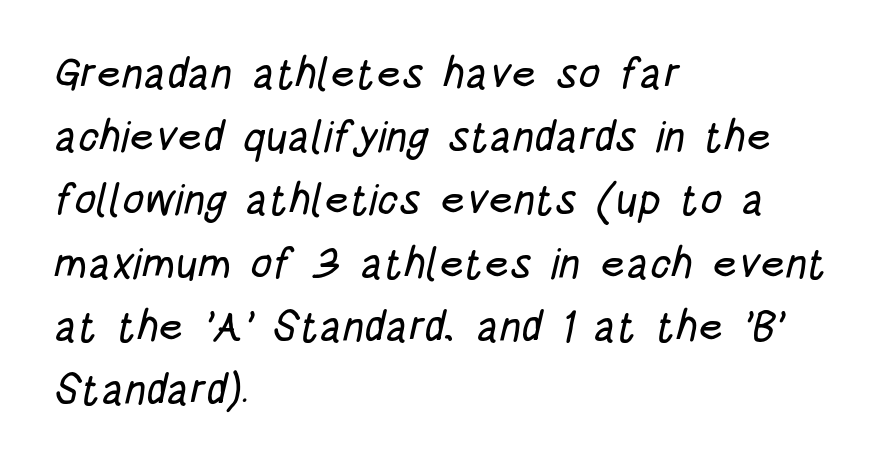
Q: Is the typeface a serif or a sans-serif typeface? A: Sans-serif.
Q: Is the text underlined? A: No.
Q: How is the paragraph aligned? A: Left-aligned.
Q: Is the spacing between letters normal or unusually wide? A: Normal.
Q: Is the spacing between lines tight, normal or loose? A: Normal.
Q: Width (condensed, normal, or wide)? A: Condensed.
Q: Stroke contrast? A: Low.
Q: x-height? A: Large.
Q: Monospaced? A: No.
